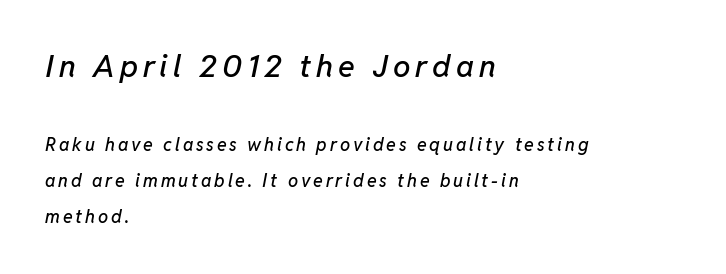
The face used here is proportionally spaced, like ordinary book or web type. The typesetter chose a ragged-right arrangement here. When letters slant like this, we call the style italic. The strip under each line holds only bare page.
